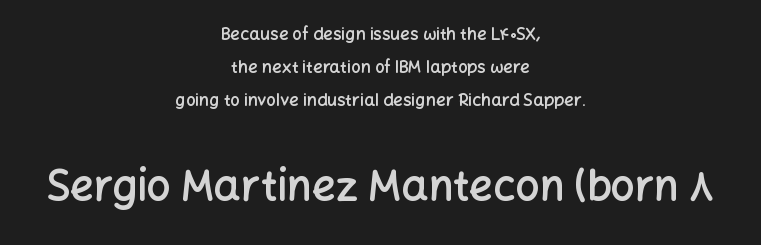
Q: Is the text bold? A: Semi-bold.
Q: Is the text italic (slanted)? A: No, it is upright.
Q: Is the typeface a serif or a sans-serif typeface? A: Sans-serif.
Q: Is the text underlined? A: No.
Q: How is the paragraph aligned? A: Centered.
Q: Is the spacing between letters normal or unusually wide? A: Normal.
Q: Is the spacing between lines tight, normal or loose? A: Loose.
Q: Which block of text is set in a larger size, the first (top) or the second (bottom)? A: The second (bottom) one.
Q: Width (condensed, normal, or wide)? A: Normal.
Q: Stroke contrast? A: Low.
Q: x-height? A: Medium.
Q: Monospaced? A: No.
